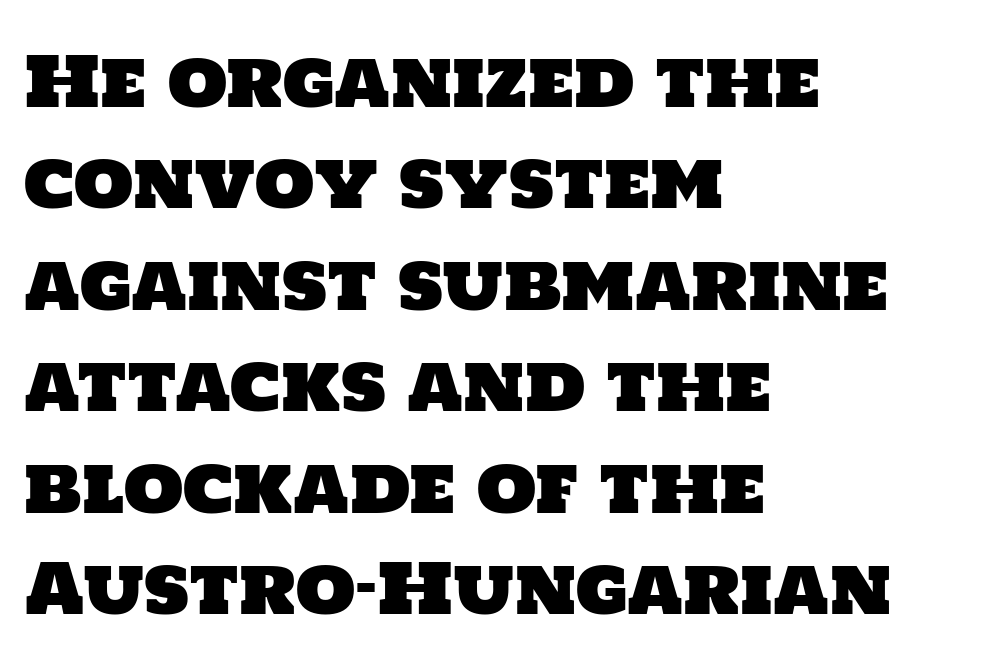
The image shows 69 px sans-serif type; set left-aligned, normal line spacing (1.47x), normal letter spacing, not underlined; low stroke contrast and a large x-height.
